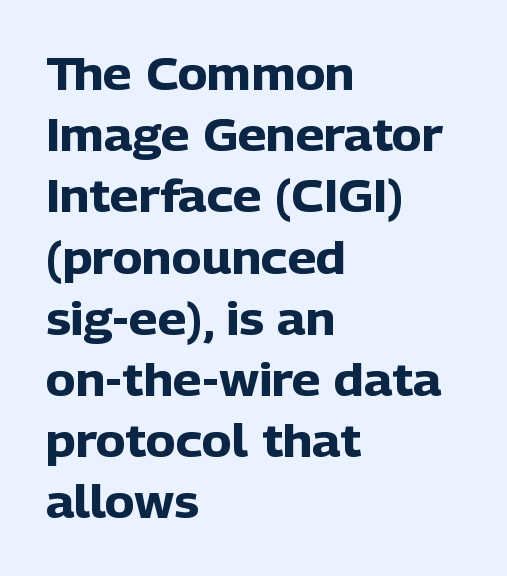
The image shows 45 px heavy sans-serif type, upright; set left-aligned, normal line spacing (1.36x), normal letter spacing, not underlined; low stroke contrast and a medium x-height.
